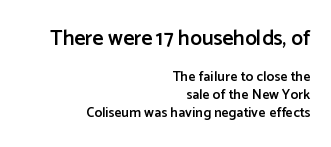
{"italic": "no", "bold": "semi", "underline": "no", "align": "right", "line_spacing": "normal", "line_spacing_ratio": 1.3, "letter_spacing": "normal", "letter_spacing_em": 0.0, "larger_block": "first", "size_ratio": 1.5, "glyph_px": 21}
